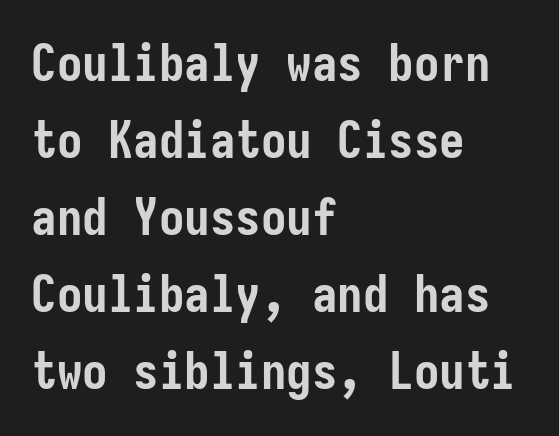
{"serif": "no", "italic": "no", "bold": "yes", "weight": "semibold", "width": "condensed", "stroke_contrast": "low", "x_height": "medium", "underline": "no", "align": "left", "line_spacing": "normal", "line_spacing_ratio": 1.51, "letter_spacing": "normal", "letter_spacing_em": 0.0, "glyph_px": 51}
